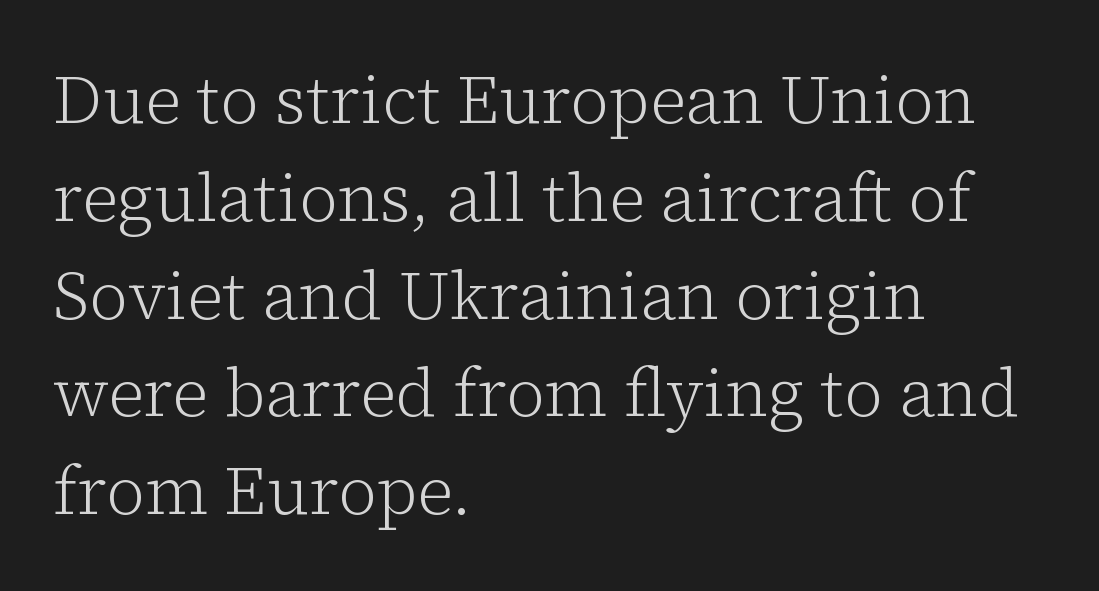
Q: Is the text bold? A: No.
Q: Is the text italic (slanted)? A: No, it is upright.
Q: Is the typeface a serif or a sans-serif typeface? A: Serif.
Q: Is the text underlined? A: No.
Q: How is the paragraph aligned? A: Left-aligned.
Q: Is the spacing between letters normal or unusually wide? A: Normal.
Q: Is the spacing between lines tight, normal or loose? A: Normal.
Q: Width (condensed, normal, or wide)? A: Normal.
Q: Stroke contrast? A: Low.
Q: x-height? A: Medium.
Q: Monospaced? A: No.
